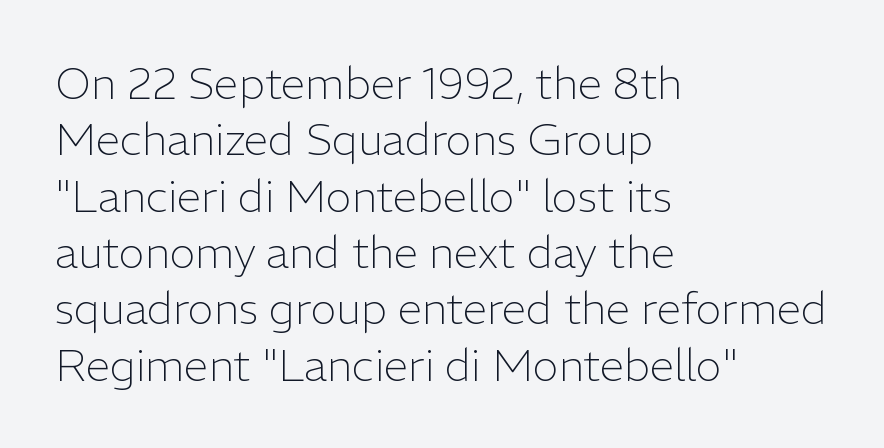
This block has exactly the height ordinary leading produces. The font is comparable to plain body text, perhaps lighter. Quick note: not italic, upright. What stands out about the letter spacing? Nothing — it is the standard amount.
